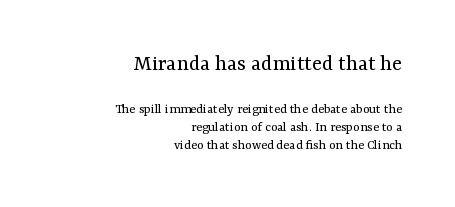
Nothing heavy about these letters — not bold at all. The lines sit at an ordinary, default distance from one another. Type size steps down from the first block to the second. The typography opts for an upright posture over an oblique one.
